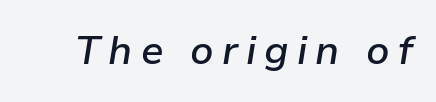
{"italic": "yes", "lean": "right", "slant_degrees": 9, "bold": "semi", "weight": "semibold", "width": "normal", "stroke_contrast": "low", "x_height": "medium", "monospaced": "no", "underline": "no", "letter_spacing": "wide", "letter_spacing_em": 0.2, "glyph_px": 40}
